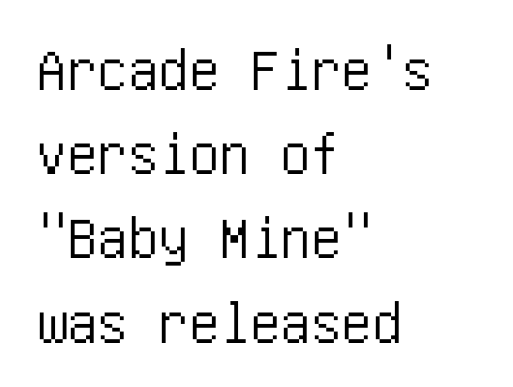
Regarding serifs, this sample does without them. The rendering uses a moderate line-height, typical for paragraphs. The typesetter chose a ragged-right arrangement here. Tracking value appears to be zero — textbook default spacing. Every character sits straight up, as roman type does.
